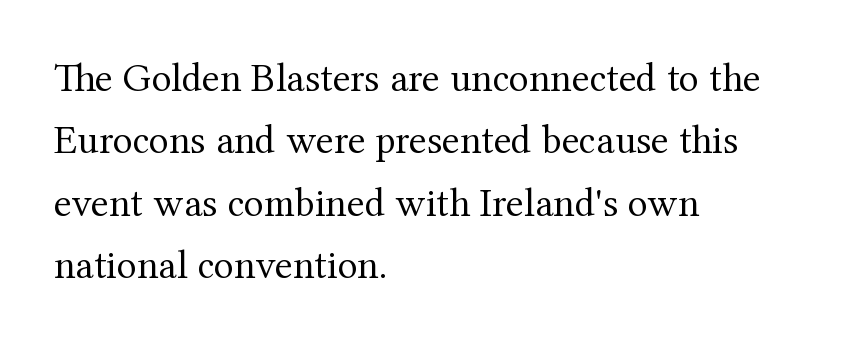
{"serif": "yes", "italic": "no", "bold": "no", "weight": "regular", "width": "normal", "stroke_contrast": "medium", "x_height": "medium", "monospaced": "no", "underline": "no", "align": "left", "line_spacing": "normal", "line_spacing_ratio": 1.52, "letter_spacing": "normal", "letter_spacing_em": 0.0, "glyph_px": 41}
